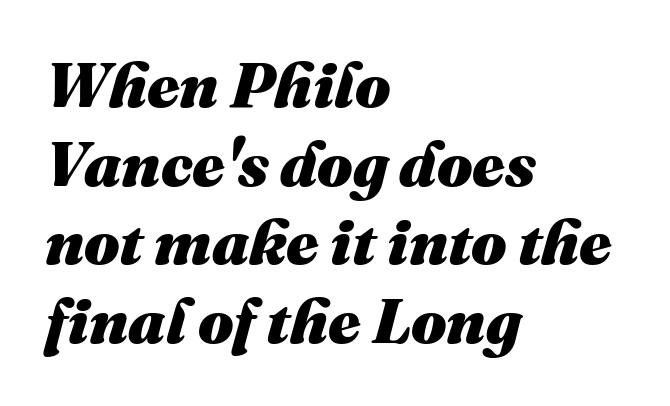
{"italic": "yes", "lean": "right", "slant_degrees": 16, "bold": "yes", "weight": "heavy", "width": "normal", "stroke_contrast": "medium", "x_height": "medium", "monospaced": "no", "underline": "no", "align": "left", "line_spacing": "normal", "line_spacing_ratio": 1.25, "letter_spacing": "normal", "letter_spacing_em": 0.0, "glyph_px": 63}
